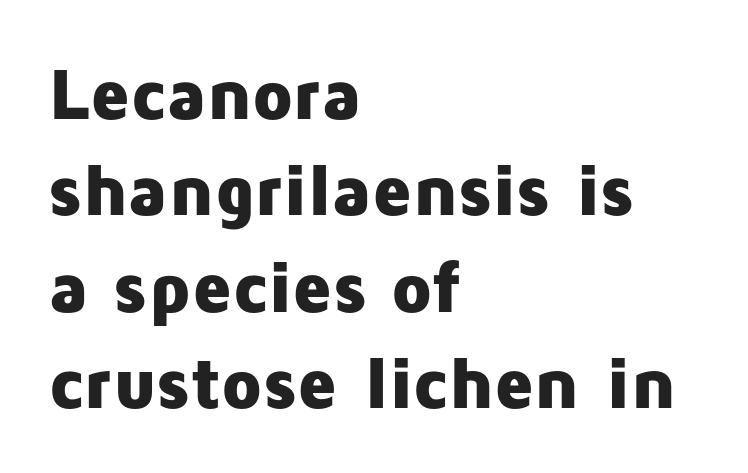
Q: Is the text bold? A: Yes.
Q: Is the text italic (slanted)? A: No, it is upright.
Q: Is the typeface a serif or a sans-serif typeface? A: Sans-serif.
Q: Is the text underlined? A: No.
Q: How is the paragraph aligned? A: Left-aligned.
Q: Is the spacing between letters normal or unusually wide? A: Normal.
Q: Is the spacing between lines tight, normal or loose? A: Normal.
Q: Width (condensed, normal, or wide)? A: Normal.
Q: Stroke contrast? A: Low.
Q: x-height? A: Medium.
Q: Monospaced? A: No.
